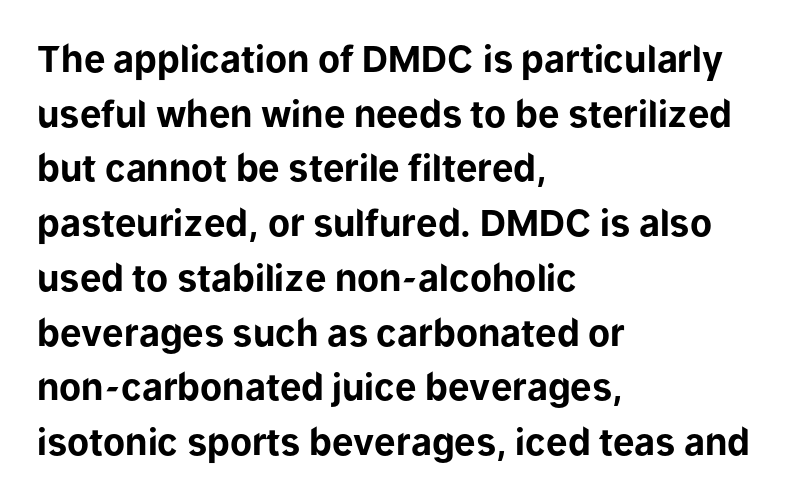
A student would call this left alignment; a typographer would say flush left, rag right. This sample has the flowing, uneven cadence of proportional lettering. The leading is moderate, giving the passage an even texture. The passage shown has conventional tracking throughout. Rendered with straight, roman letterforms.
